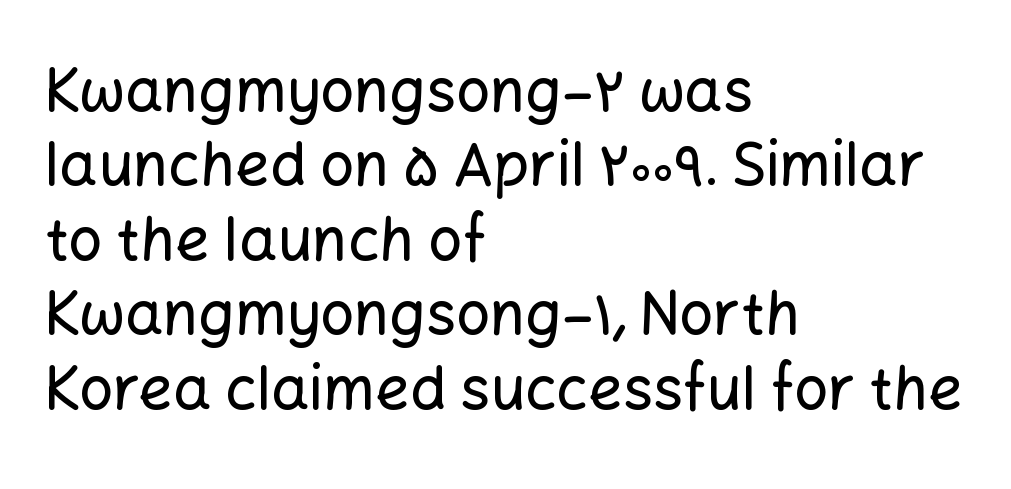
Q: Is the text italic (slanted)? A: No, it is upright.
Q: Is the typeface a serif or a sans-serif typeface? A: Sans-serif.
Q: Is the text underlined? A: No.
Q: How is the paragraph aligned? A: Left-aligned.
Q: Is the spacing between letters normal or unusually wide? A: Normal.
Q: Width (condensed, normal, or wide)? A: Normal.
Q: Stroke contrast? A: Low.
Q: x-height? A: Medium.
Q: Monospaced? A: No.
